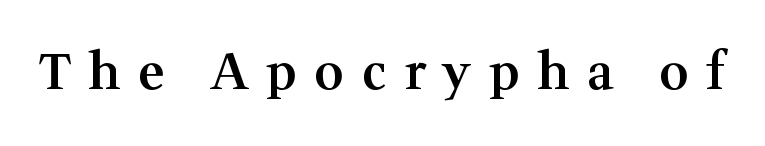
The passage shown is not underscored anywhere. The letters are semibold — heavier than regular but short of a full bold. The characters display serif detailing at their extremities. Is this a fixed-width face? No — the glyphs have proportional, varying widths.
